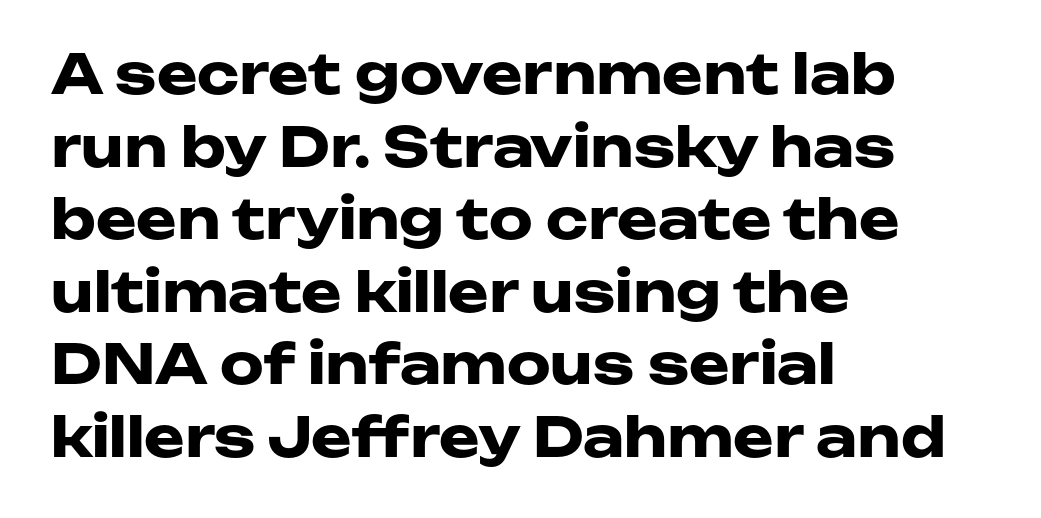
{"serif": "no", "italic": "no", "bold": "yes", "weight": "heavy", "width": "wide", "stroke_contrast": "low", "x_height": "medium", "monospaced": "no", "underline": "no", "align": "left", "line_spacing": "normal", "line_spacing_ratio": 1.32, "letter_spacing": "normal", "letter_spacing_em": 0.0, "glyph_px": 55}
